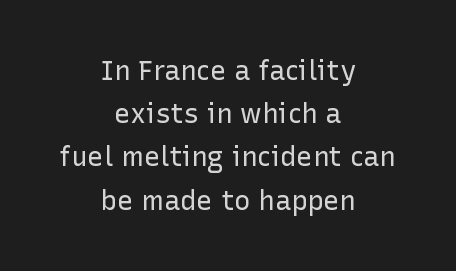
{"italic": "no", "bold": "no", "underline": "no", "align": "center", "line_spacing": "normal", "line_spacing_ratio": 1.6, "letter_spacing": "normal", "letter_spacing_em": 0.0, "glyph_px": 27}
